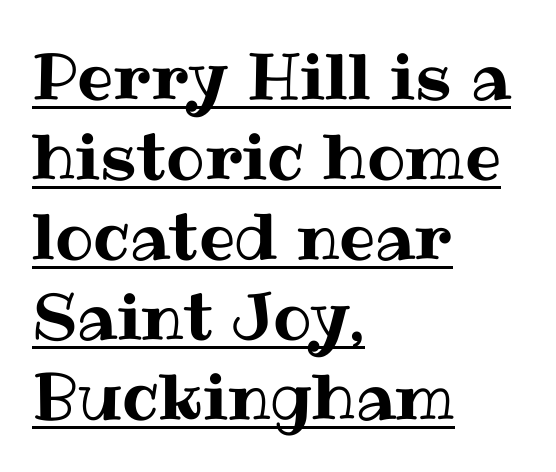
{"italic": "no", "width": "normal", "stroke_contrast": "medium", "x_height": "medium", "monospaced": "no", "underline": "yes", "align": "left", "line_spacing": "normal", "line_spacing_ratio": 1.25, "letter_spacing": "normal", "letter_spacing_em": 0.0, "glyph_px": 64}
